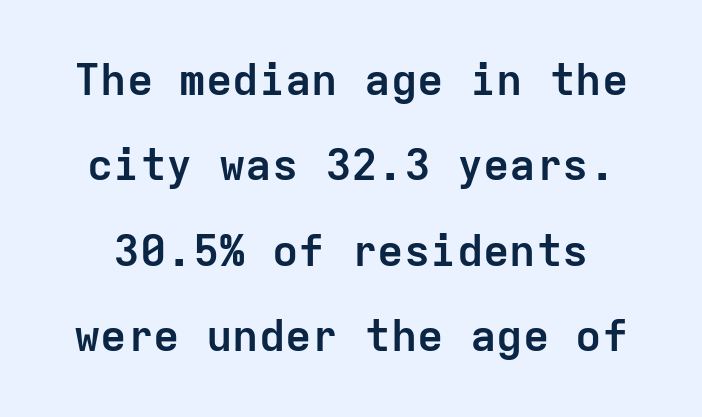
Q: Is the text bold? A: Yes.
Q: Is the text italic (slanted)? A: No, it is upright.
Q: Is the typeface a serif or a sans-serif typeface? A: Sans-serif.
Q: Is the text underlined? A: No.
Q: Is the spacing between letters normal or unusually wide? A: Normal.
Q: Is the spacing between lines tight, normal or loose? A: Loose.
Q: Width (condensed, normal, or wide)? A: Normal.
Q: Stroke contrast? A: Low.
Q: x-height? A: Medium.
Q: Monospaced? A: Yes.
